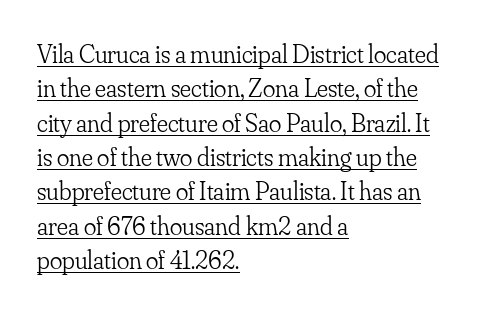
The image shows 26 px text type, upright; set left-aligned, normal line spacing (1.32x), normal letter spacing, underlined.
